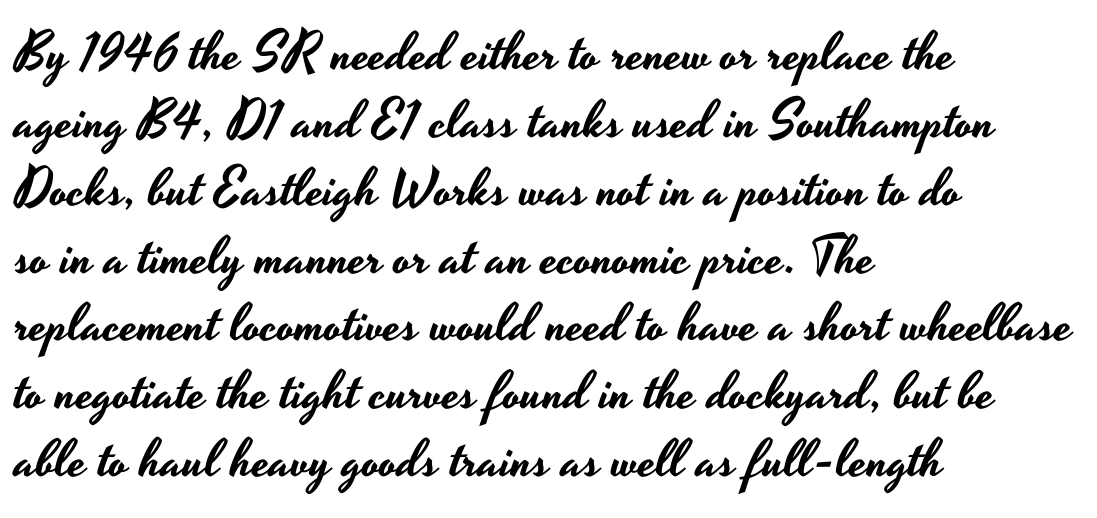
Line beginnings align vertically; line endings do not. In terms of letterform style, serifs are entirely absent. You could not count columns in this text — the font is proportionally spaced. The space beneath each line is pristine and unruled.
